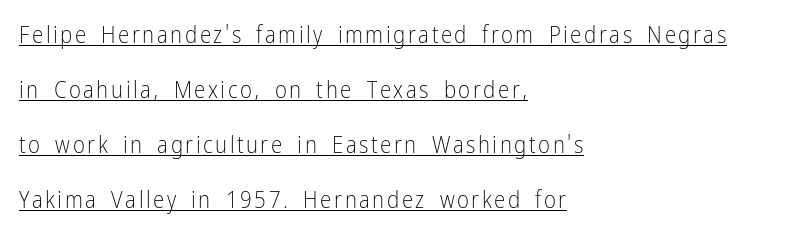
Q: Is the text bold? A: No.
Q: Is the text italic (slanted)? A: No, it is upright.
Q: Is the text underlined? A: Yes.
Q: How is the paragraph aligned? A: Left-aligned.
Q: Is the spacing between lines tight, normal or loose? A: Loose.
